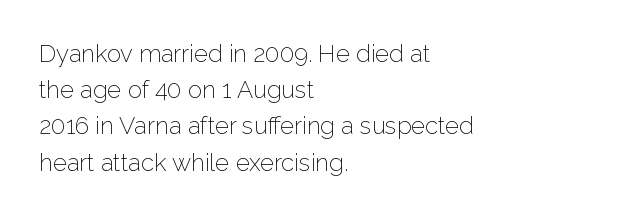
Default kerning and tracking; the words read as compact shapes. Tall strokes in this sample are plumb rather than angled. This rendering uses left alignment, leaving the right contour irregular. Students, observe: this is what conventionally led text looks like. Each stroke keeps to a modest, everyday thickness or less. Honestly, there is no underline to notice here at all.
